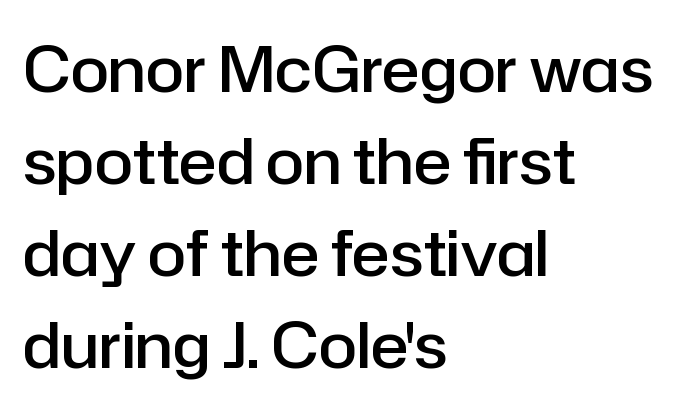
{"serif": "no", "italic": "no", "bold": "semi", "weight": "semibold", "width": "normal", "stroke_contrast": "low", "x_height": "medium", "monospaced": "no", "underline": "no", "align": "left", "line_spacing": "normal", "line_spacing_ratio": 1.46, "letter_spacing": "normal", "letter_spacing_em": 0.0, "glyph_px": 63}
